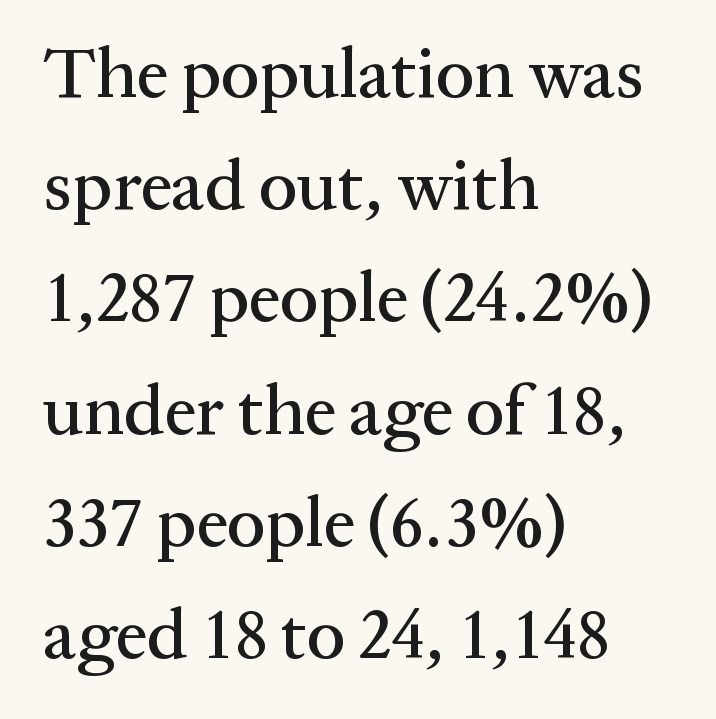
{"serif": "yes", "italic": "no", "width": "normal", "stroke_contrast": "medium", "x_height": "medium", "monospaced": "no", "underline": "no", "align": "left", "line_spacing": "normal", "line_spacing_ratio": 1.58, "letter_spacing": "normal", "letter_spacing_em": 0.0, "glyph_px": 71}
